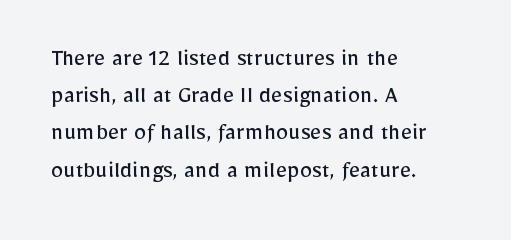
Q: Is the text bold? A: No.
Q: Is the text italic (slanted)? A: No, it is upright.
Q: Is the text underlined? A: No.
Q: How is the paragraph aligned? A: Left-aligned.
Q: Is the spacing between letters normal or unusually wide? A: Normal.
Q: Is the spacing between lines tight, normal or loose? A: Normal.
